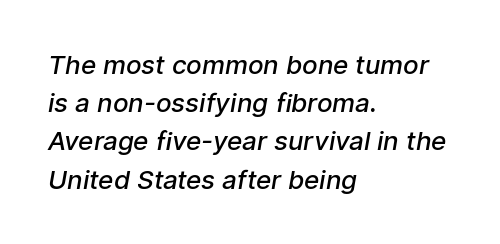
{"bold": "semi", "underline": "no", "align": "left", "line_spacing": "normal", "line_spacing_ratio": 1.47, "letter_spacing": "normal", "letter_spacing_em": 0.0, "glyph_px": 26}
